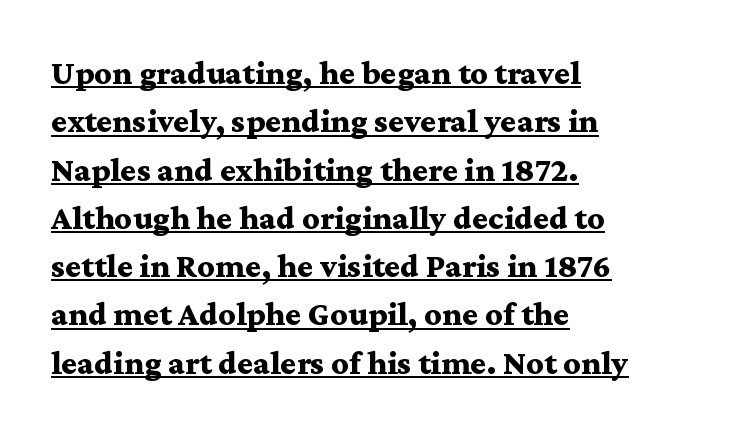
Q: Is the text bold? A: Yes.
Q: Is the text italic (slanted)? A: No, it is upright.
Q: Is the typeface a serif or a sans-serif typeface? A: Serif.
Q: Is the text underlined? A: Yes.
Q: How is the paragraph aligned? A: Left-aligned.
Q: Is the spacing between letters normal or unusually wide? A: Normal.
Q: Is the spacing between lines tight, normal or loose? A: Normal.
Q: Width (condensed, normal, or wide)? A: Wide.
Q: Stroke contrast? A: Medium.
Q: x-height? A: Medium.
Q: Monospaced? A: No.
